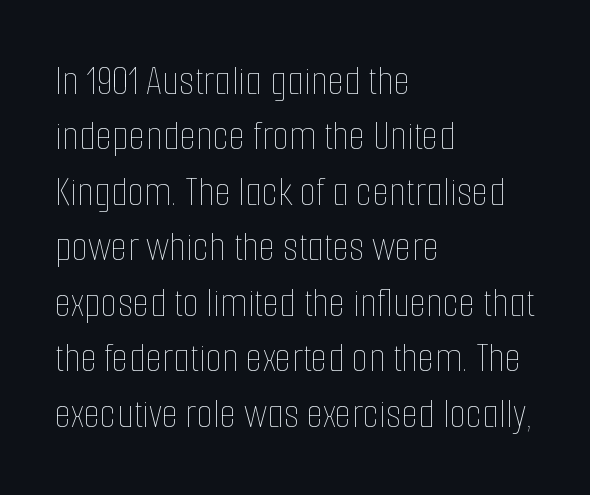
Q: Is the text bold? A: No.
Q: Is the text italic (slanted)? A: No, it is upright.
Q: Is the text underlined? A: No.
Q: How is the paragraph aligned? A: Left-aligned.
Q: Is the spacing between letters normal or unusually wide? A: Normal.
Q: Is the spacing between lines tight, normal or loose? A: Normal.
Q: Width (condensed, normal, or wide)? A: Condensed.
Q: Stroke contrast? A: Low.
Q: x-height? A: Medium.
Q: Monospaced? A: No.
